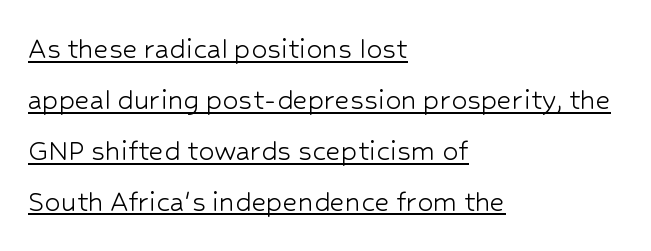
{"serif": "no", "italic": "no", "bold": "no", "weight": "light", "width": "normal", "stroke_contrast": "low", "x_height": "medium", "monospaced": "no", "underline": "yes", "align": "left", "line_spacing": "normal", "line_spacing_ratio": 1.59, "letter_spacing": "normal", "letter_spacing_em": 0.0, "glyph_px": 32}
